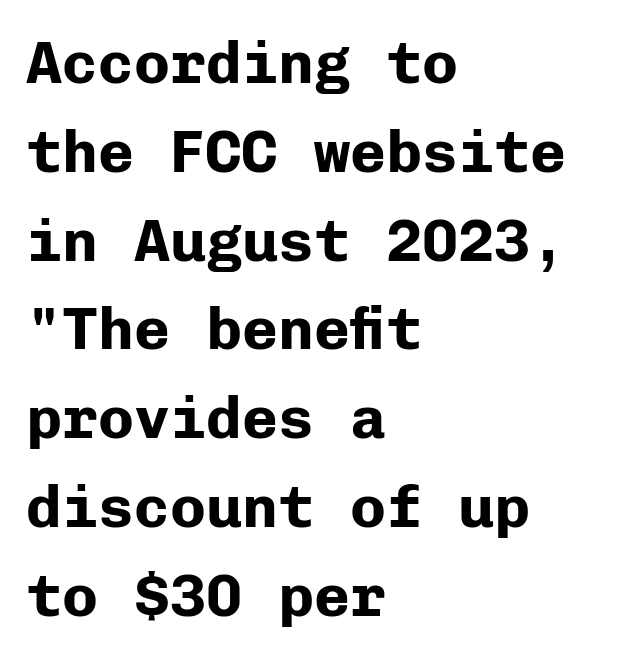
{"serif": "no", "italic": "no", "bold": "yes", "weight": "bold", "width": "normal", "stroke_contrast": "low", "x_height": "medium", "monospaced": "yes", "underline": "no", "align": "left", "line_spacing": "normal", "line_spacing_ratio": 1.48, "letter_spacing": "normal", "letter_spacing_em": 0.0, "glyph_px": 60}
